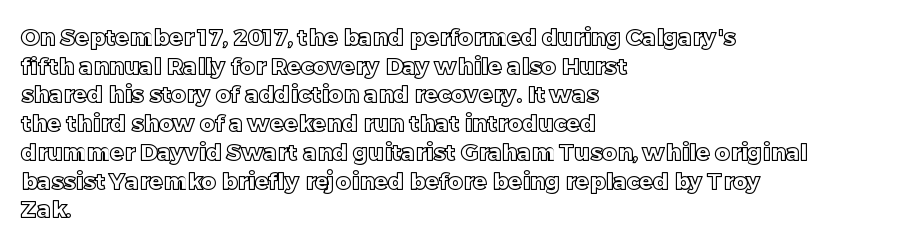
Q: Is the text italic (slanted)? A: No, it is upright.
Q: Is the text underlined? A: No.
Q: How is the paragraph aligned? A: Left-aligned.
Q: Is the spacing between letters normal or unusually wide? A: Normal.
Q: Is the spacing between lines tight, normal or loose? A: Normal.
